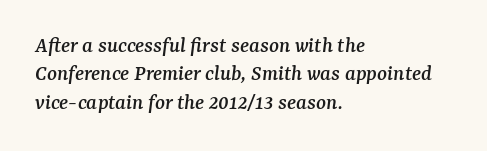
{"italic": "yes", "lean": "right", "slant_degrees": 7, "underline": "no", "align": "left", "line_spacing_ratio": 1.23, "letter_spacing": "normal", "letter_spacing_em": 0.0, "glyph_px": 23}
